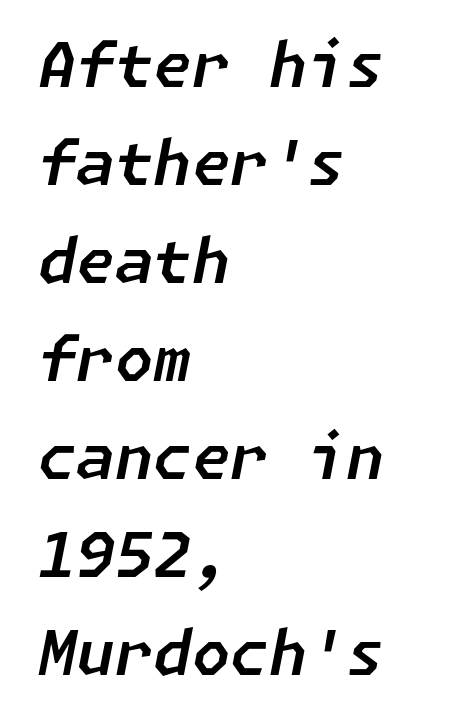
{"italic": "yes", "lean": "right", "slant_degrees": 11, "width": "normal", "stroke_contrast": "low", "x_height": "medium", "underline": "no", "align": "left", "line_spacing": "normal", "line_spacing_ratio": 1.58, "letter_spacing": "normal", "letter_spacing_em": 0.0, "glyph_px": 62}
